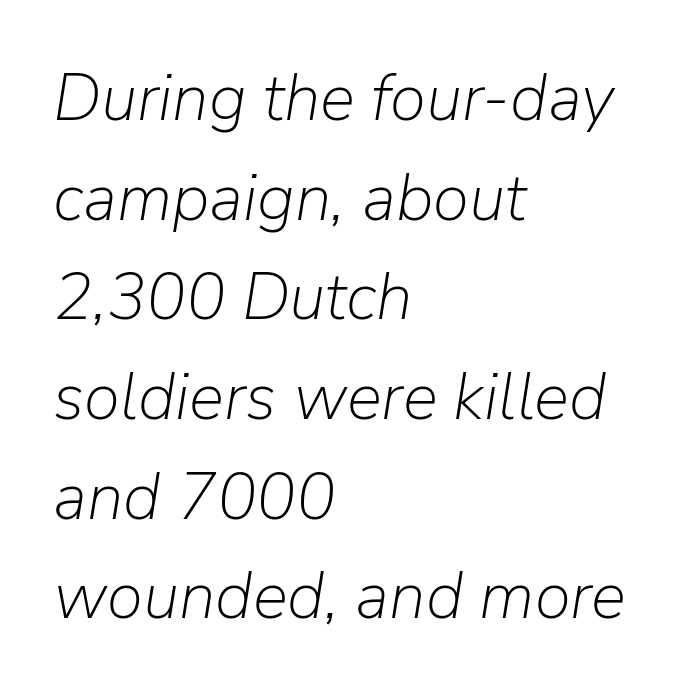
The image shows 66 px light type, italic (leaning right); set left-aligned, normal line spacing (1.51x), normal letter spacing, not underlined; low stroke contrast and a medium x-height.
